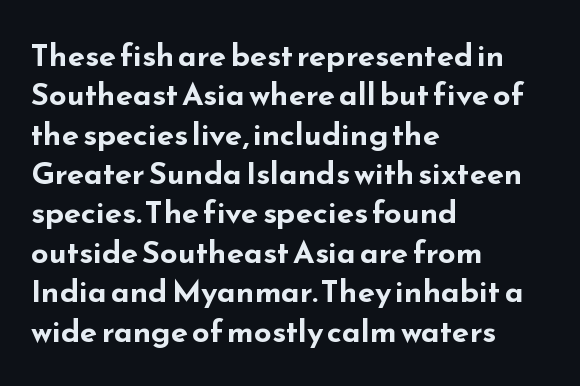
Q: Is the text bold? A: Yes.
Q: Is the text italic (slanted)? A: No, it is upright.
Q: Is the typeface a serif or a sans-serif typeface? A: Sans-serif.
Q: Is the text underlined? A: No.
Q: How is the paragraph aligned? A: Left-aligned.
Q: Is the spacing between letters normal or unusually wide? A: Normal.
Q: Is the spacing between lines tight, normal or loose? A: Normal.
Q: Width (condensed, normal, or wide)? A: Wide.
Q: Stroke contrast? A: Low.
Q: x-height? A: Small.
Q: Monospaced? A: No.
